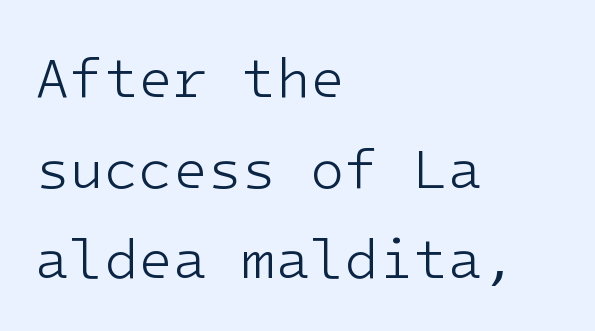
The image shows 56 px light sans-serif type, upright; set left-aligned, normal line spacing (1.62x), normal letter spacing, not underlined; low stroke contrast and a medium x-height.
